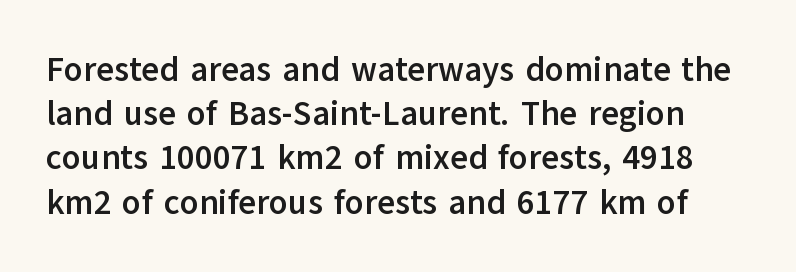
Q: Is the text bold? A: Yes.
Q: Is the text italic (slanted)? A: No, it is upright.
Q: Is the typeface a serif or a sans-serif typeface? A: Sans-serif.
Q: Is the text underlined? A: No.
Q: Is the spacing between letters normal or unusually wide? A: Normal.
Q: Is the spacing between lines tight, normal or loose? A: Normal.
Q: Width (condensed, normal, or wide)? A: Normal.
Q: Stroke contrast? A: Low.
Q: x-height? A: Medium.
Q: Monospaced? A: No.
